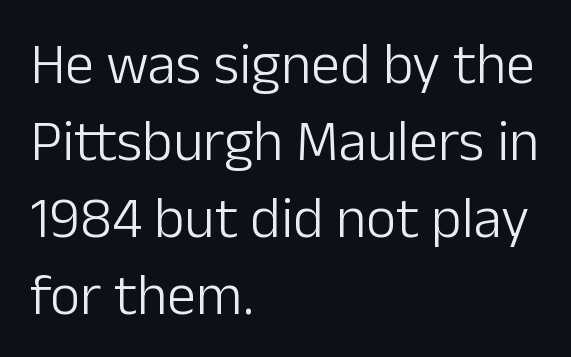
The image shows 58 px light sans-serif type, upright; set left-aligned, normal line spacing (1.33x), normal letter spacing, not underlined; low stroke contrast and a medium x-height.
